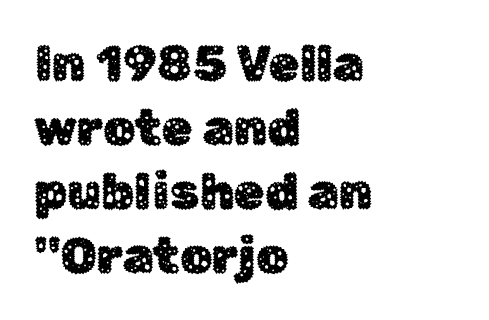
The axis of the letterforms is exactly vertical. One glance says typical: line gaps are just what's usual. Descender tails drop into unmarked territory. Characters follow at the spacing the type designer built in. In CSS terms this would be text-align: left. Spacing verdict: proportional, widths tailored to each character.
